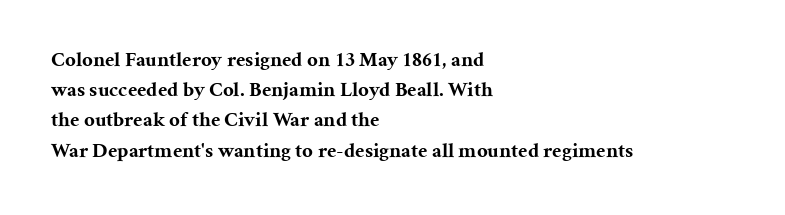
Emphasis by weight is at full strength: bold. Compared with typical body copy, the letter spacing here is the same. The passage shown is not underscored anywhere. Each new line begins a customary step beneath the previous one.
